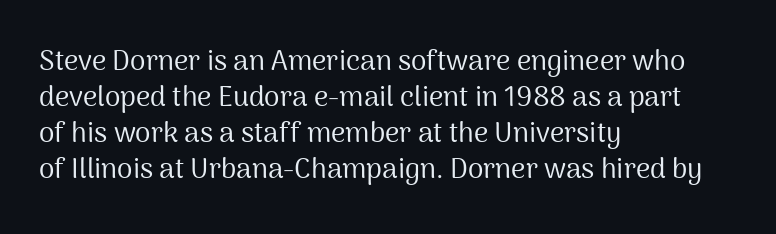
A clean baseline with only descenders dipping below it. Ascenders rise straight up at ninety degrees. The face used here is a sans, in the tradition of grotesques and geometrics. This rendering uses left alignment, leaving the right contour irregular.
